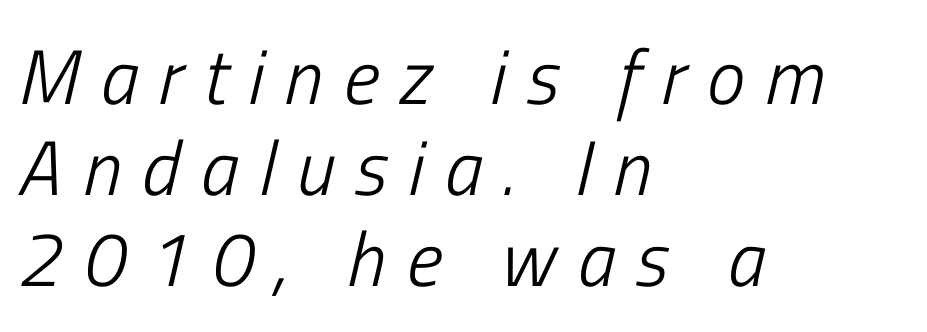
The image shows 77 px light, condensed type, italic (leaning right); set left-aligned, line spacing 1.18x, unusually wide letter spacing (+0.27 em), not underlined; low stroke contrast and a medium x-height.
